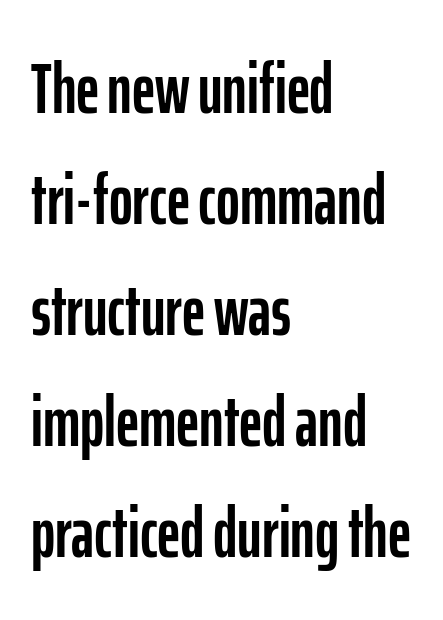
Q: Is the text italic (slanted)? A: No, it is upright.
Q: Is the typeface a serif or a sans-serif typeface? A: Sans-serif.
Q: Is the text underlined? A: No.
Q: How is the paragraph aligned? A: Left-aligned.
Q: Is the spacing between letters normal or unusually wide? A: Normal.
Q: Is the spacing between lines tight, normal or loose? A: Normal.
Q: Width (condensed, normal, or wide)? A: Condensed.
Q: Stroke contrast? A: Low.
Q: x-height? A: Medium.
Q: Monospaced? A: No.
